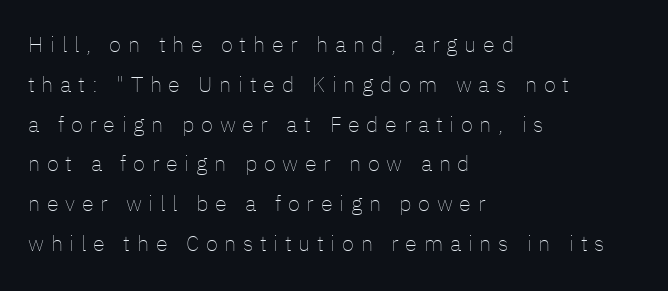
The image shows 22 px text type, upright; set left-aligned, line spacing 1.81x, unusually wide letter spacing (+0.3 em), not underlined.
